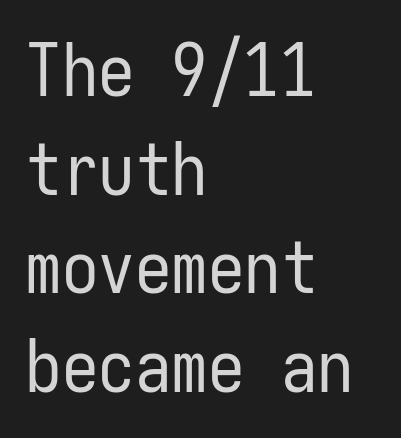
The image shows 73 px regular-weight, condensed sans-serif type, upright, monospaced; set left-aligned, normal line spacing (1.35x), normal letter spacing, not underlined; low stroke contrast and a medium x-height.
